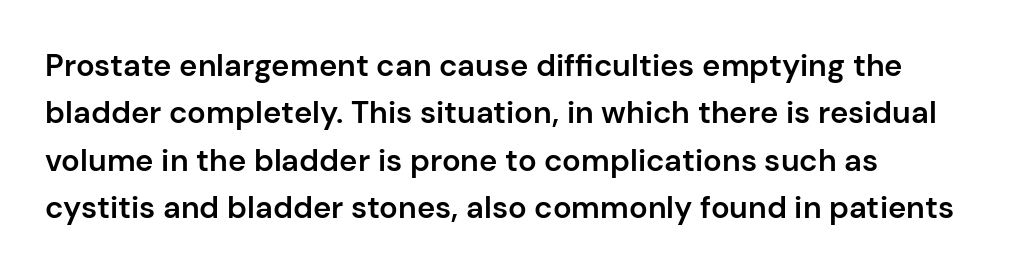
Varying glyph widths throughout — classic text-font behaviour. The designer left line spacing at the default. Between one letter and the next there's only the usual sliver of space. The specimen reads as upright at a glance. These words are printed semibold, heavier than regular yet not bold. This rendering features lettering with no underline.
